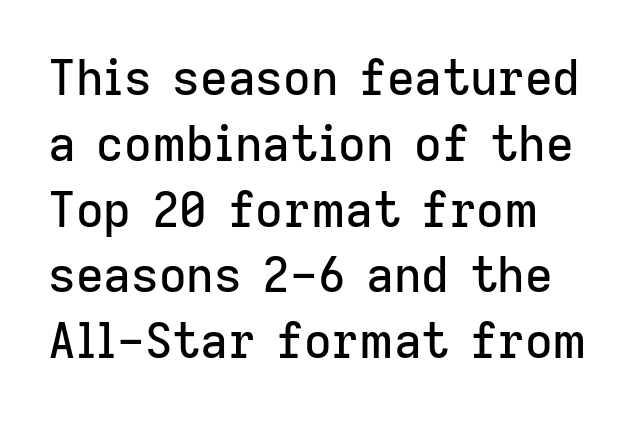
A clean baseline with only descenders dipping below it. Is the letter spacing exaggerated? No — it looks like the ordinary default. Interline gaps are of average width in this sample. Casual observation: everything's shoved over to the left. Note the varied advance widths — an 'i' is clearly narrower than an 'm'. The specimen reads as upright at a glance.
